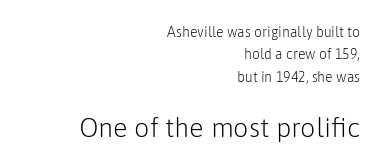
Ascenders rise straight up at ninety degrees. The line texture is even and compact thanks to regular tracking. Descenders hang freely into open space. The weight would be labelled regular, book, light, or lighter still. These lines sit exactly where default settings would place them.
